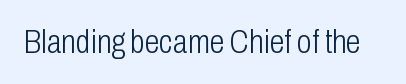
Tall strokes in this sample are plumb rather than angled. Observe the ordinary spacing: letters are neighbours, not strangers. The area under the type is left untouched. Nothing heavy about these letters — not bold at all.
